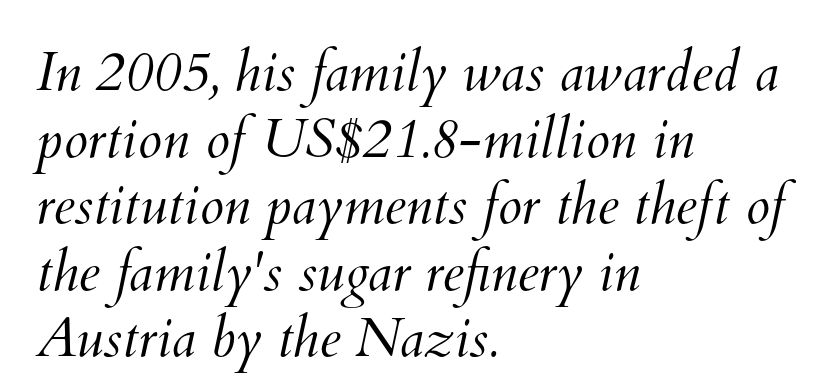
The image shows 55 px light type; set left-aligned, line spacing 1.21x, normal letter spacing, not underlined; medium stroke contrast and a small x-height.
